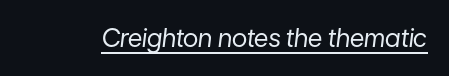
The image shows 25 px text type, italic (leaning right); set normal letter spacing, underlined.
